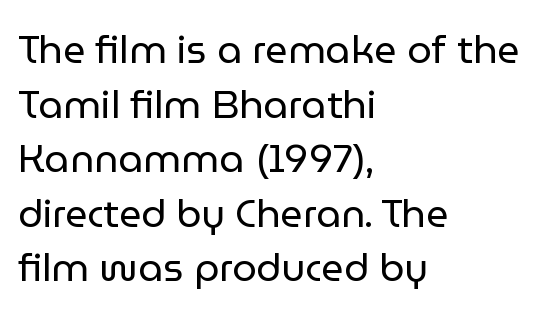
Q: Is the text bold? A: No.
Q: Is the text italic (slanted)? A: No, it is upright.
Q: Is the typeface a serif or a sans-serif typeface? A: Sans-serif.
Q: Is the text underlined? A: No.
Q: How is the paragraph aligned? A: Left-aligned.
Q: Is the spacing between letters normal or unusually wide? A: Normal.
Q: Is the spacing between lines tight, normal or loose? A: Normal.
Q: Width (condensed, normal, or wide)? A: Normal.
Q: Stroke contrast? A: Low.
Q: x-height? A: Medium.
Q: Monospaced? A: No.
